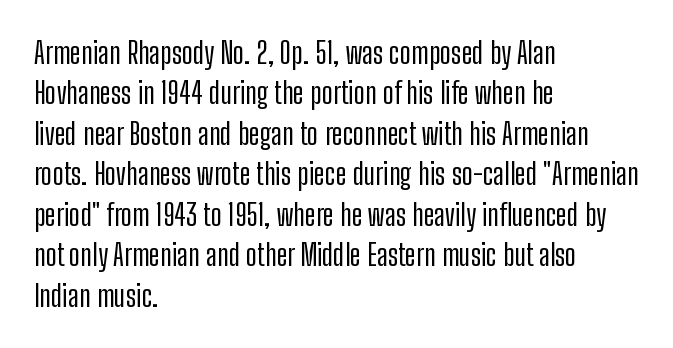
The image shows 30 px condensed sans-serif type, upright; set left-aligned, normal line spacing (1.35x), normal letter spacing, not underlined; low stroke contrast and a medium x-height.
